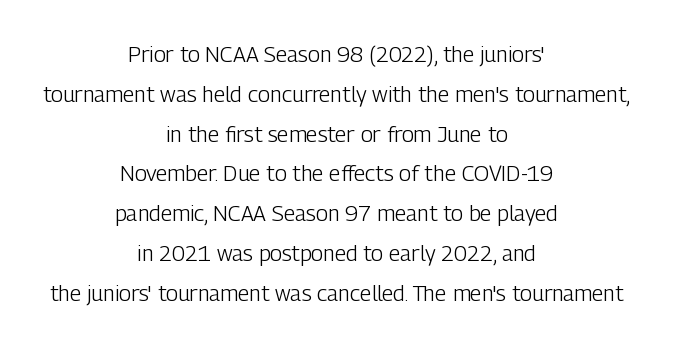
Q: Is the text bold? A: No.
Q: Is the text italic (slanted)? A: No, it is upright.
Q: Is the text underlined? A: No.
Q: How is the paragraph aligned? A: Centered.
Q: Is the spacing between letters normal or unusually wide? A: Normal.
